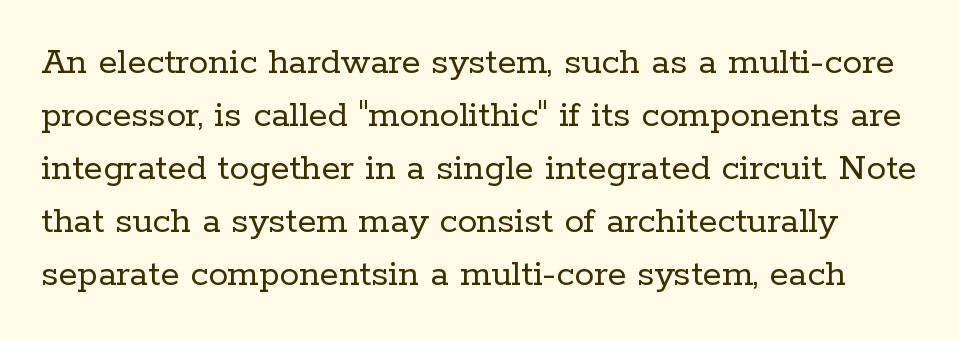
The image shows 39 px regular-weight serif type, upright; set normal line spacing (1.36x), normal letter spacing, not underlined; low stroke contrast and a medium x-height.
